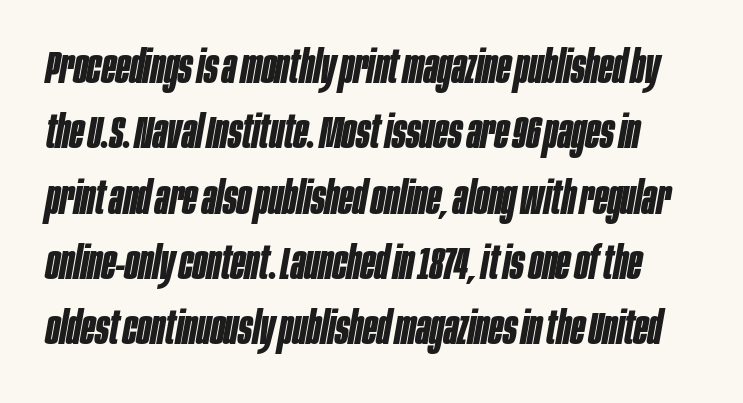
Slanted lettering throughout. A normal amount of white space separates one row of letters from the next. Anything drawn beneath the words? Only blank space. Emphasis by weight is at full strength: bold.
